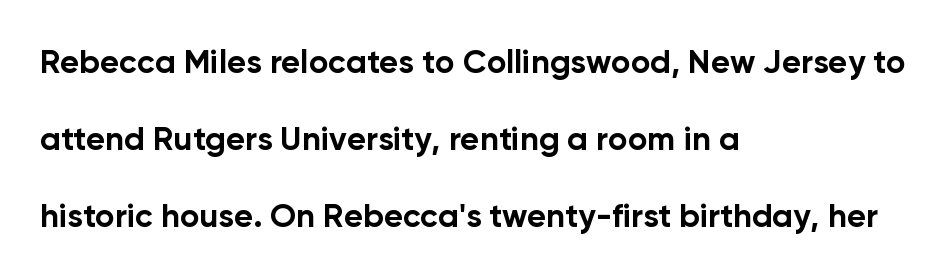
{"serif": "no", "italic": "no", "bold": "yes", "weight": "bold", "width": "normal", "stroke_contrast": "low", "x_height": "medium", "monospaced": "no", "underline": "no", "align": "left", "line_spacing": "loose", "line_spacing_ratio": 2.34, "letter_spacing": "normal", "letter_spacing_em": 0.0, "glyph_px": 33}
